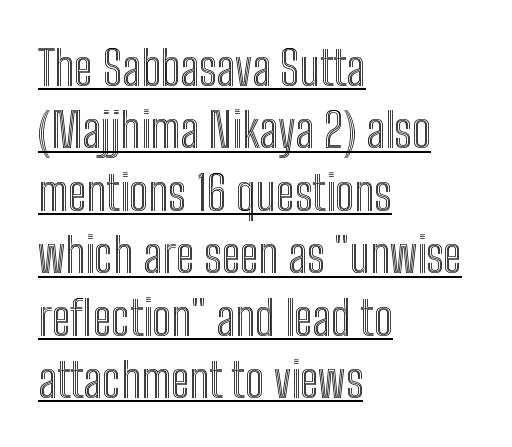
{"italic": "no", "width": "condensed", "x_height": "medium", "monospaced": "no", "underline": "yes", "align": "left", "line_spacing": "normal", "line_spacing_ratio": 1.3, "letter_spacing": "normal", "letter_spacing_em": 0.0, "glyph_px": 48}
